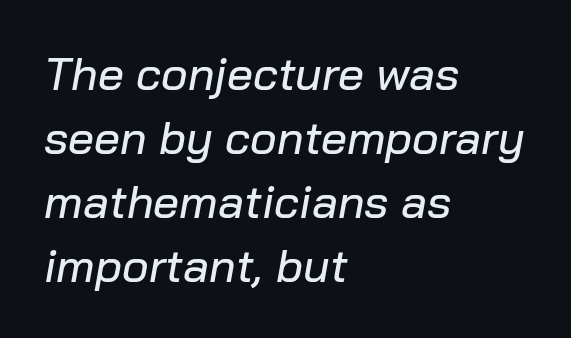
{"italic": "yes", "lean": "right", "slant_degrees": 10, "width": "normal", "stroke_contrast": "low", "x_height": "medium", "monospaced": "no", "underline": "no", "align": "left", "line_spacing": "normal", "line_spacing_ratio": 1.39, "letter_spacing": "normal", "letter_spacing_em": 0.0, "glyph_px": 46}
